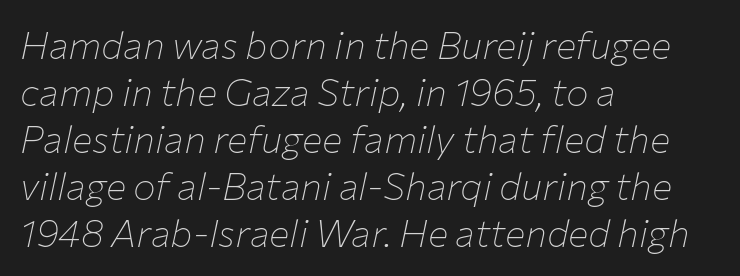
The image shows 38 px thin type, italic (leaning right); set left-aligned, line spacing 1.24x, normal letter spacing, not underlined; low stroke contrast and a medium x-height.
